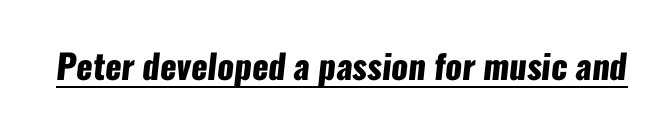
The image shows 34 px heavy, condensed sans-serif type; set normal letter spacing, underlined; low stroke contrast and a medium x-height.
